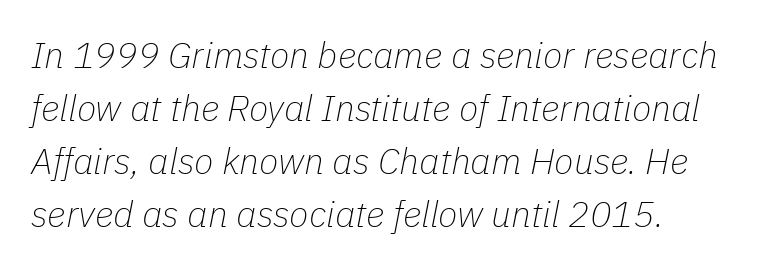
Q: Is the text bold? A: No.
Q: Is the text italic (slanted)? A: Yes, it leans right by about 11 degrees.
Q: Is the text underlined? A: No.
Q: Is the spacing between letters normal or unusually wide? A: Normal.
Q: Is the spacing between lines tight, normal or loose? A: Normal.
Q: Width (condensed, normal, or wide)? A: Normal.
Q: Stroke contrast? A: Low.
Q: x-height? A: Medium.
Q: Monospaced? A: No.
